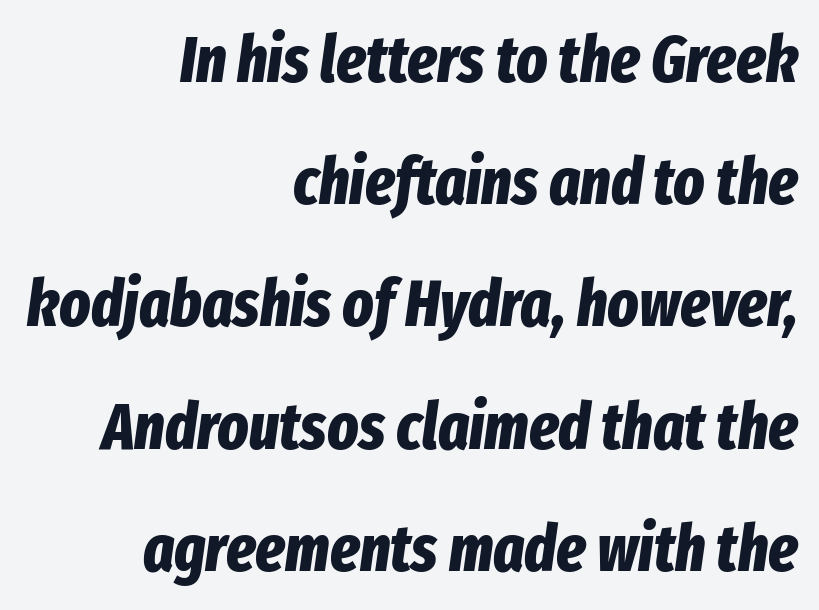
Inter-character spacing is left at the font's built-in metrics. The characters look thick and weighty, a clear bold. In terms of posture, this sample is oblique. Right-aligned paragraph, ragged on the left.
